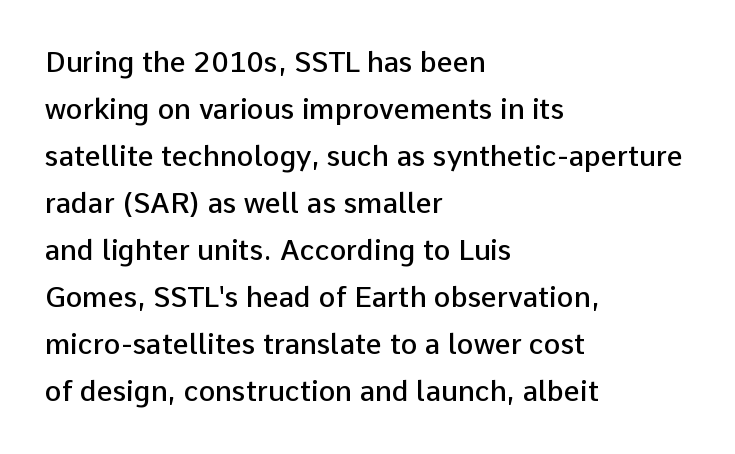
Do the characters align in a grid? No, the font is proportional. What stands out about the letter spacing? Nothing — it is the standard amount. Vertical strokes here are truly vertical. All the whitespace from short lines collects on the right.
